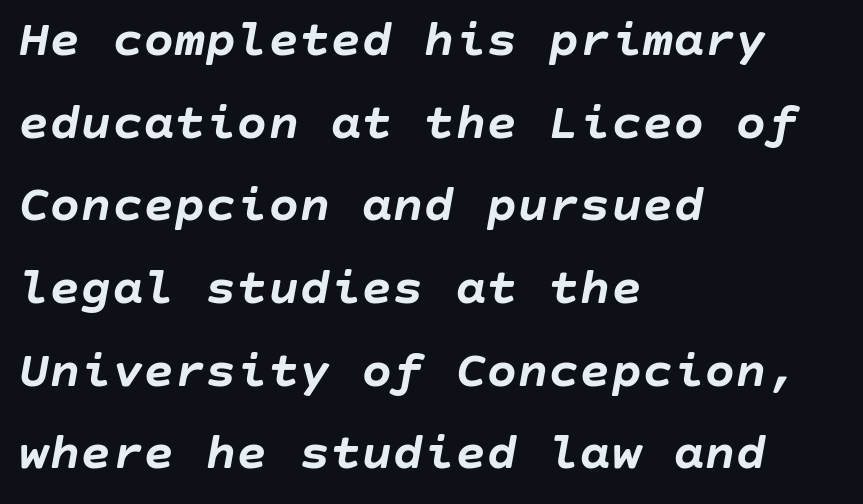
No extra tracking has been applied to these lines. Alignment: flush left. Horizontal bands of white between lines are of average thickness. The font's italic variant was chosen for this text. The rendering uses a bold face; every stroke is thick and dark.
